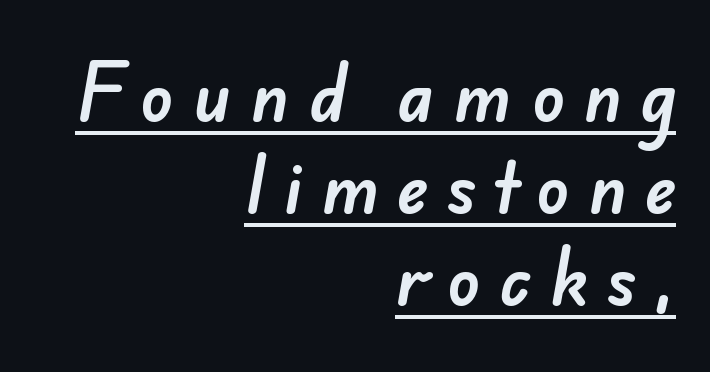
{"serif": "no", "width": "normal", "stroke_contrast": "low", "x_height": "small", "monospaced": "no", "underline": "yes", "align": "right", "line_spacing": "normal", "line_spacing_ratio": 1.37, "letter_spacing": "wide", "letter_spacing_em": 0.28, "glyph_px": 67}
